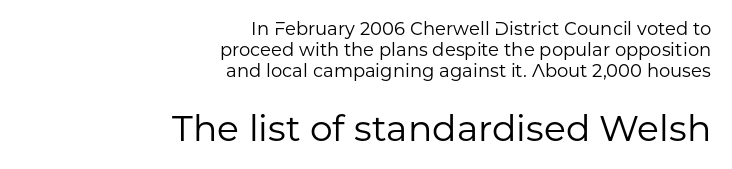
{"serif": "no", "italic": "no", "bold": "no", "weight": "regular", "width": "normal", "stroke_contrast": "low", "x_height": "medium", "monospaced": "no", "underline": "no", "align": "right", "line_spacing_ratio": 1.18, "letter_spacing": "normal", "letter_spacing_em": 0.0, "larger_block": "second", "size_ratio": 2.0, "glyph_px": 36}
